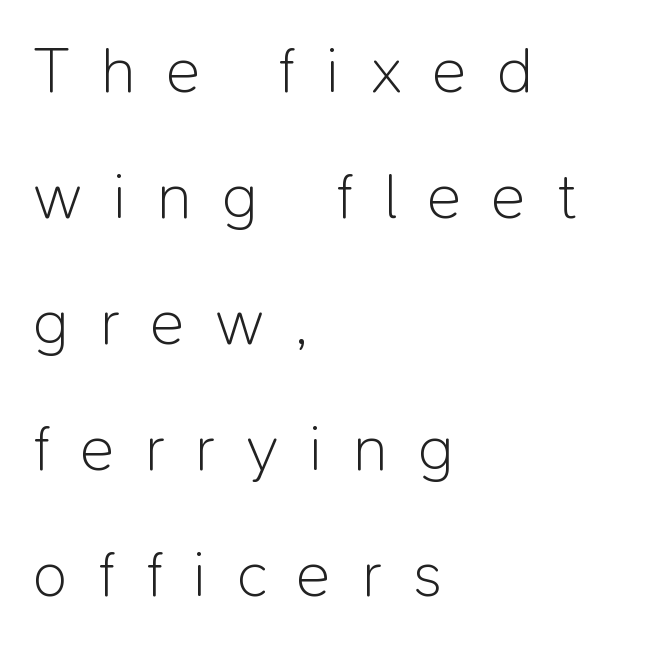
{"serif": "no", "italic": "no", "bold": "no", "weight": "light", "width": "normal", "stroke_contrast": "low", "x_height": "medium", "monospaced": "no", "underline": "no", "align": "left", "line_spacing": "loose", "line_spacing_ratio": 1.97, "letter_spacing": "wide", "letter_spacing_em": 0.48, "glyph_px": 64}
